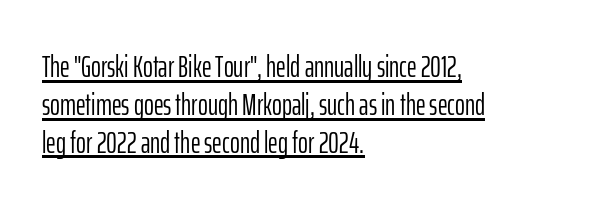
Q: Is the text bold? A: No.
Q: Is the text italic (slanted)? A: No, it is upright.
Q: Is the typeface a serif or a sans-serif typeface? A: Sans-serif.
Q: Is the text underlined? A: Yes.
Q: How is the paragraph aligned? A: Left-aligned.
Q: Is the spacing between letters normal or unusually wide? A: Normal.
Q: Is the spacing between lines tight, normal or loose? A: Normal.
Q: Width (condensed, normal, or wide)? A: Condensed.
Q: Stroke contrast? A: Low.
Q: x-height? A: Medium.
Q: Monospaced? A: No.
